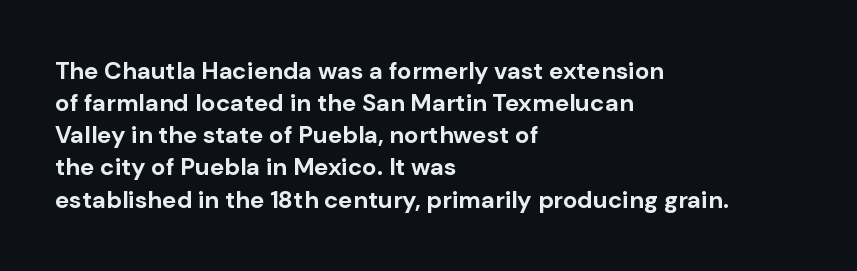
Heavy-handed strokes throughout: this text is bold. Ordinary non-slanted type is in use. The text block is weighted toward the left margin, trailing off unevenly rightward. Students, observe: this is what conventionally led text looks like. Students, note that the glyphs here touch the page at normal intervals. The words here are not underlined.
